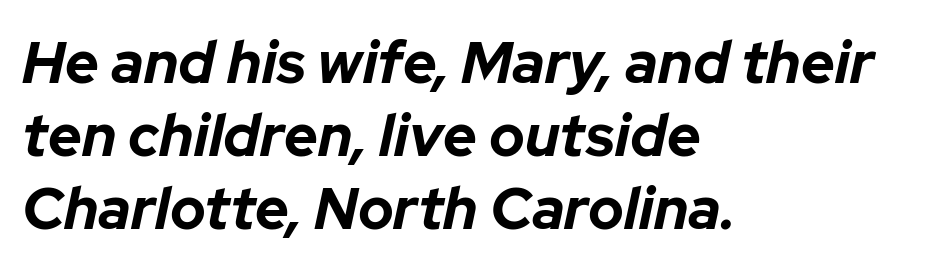
The image shows 59 px bold type, italic (leaning right); set left-aligned, line spacing 1.24x, normal letter spacing, not underlined; low stroke contrast and a medium x-height.
